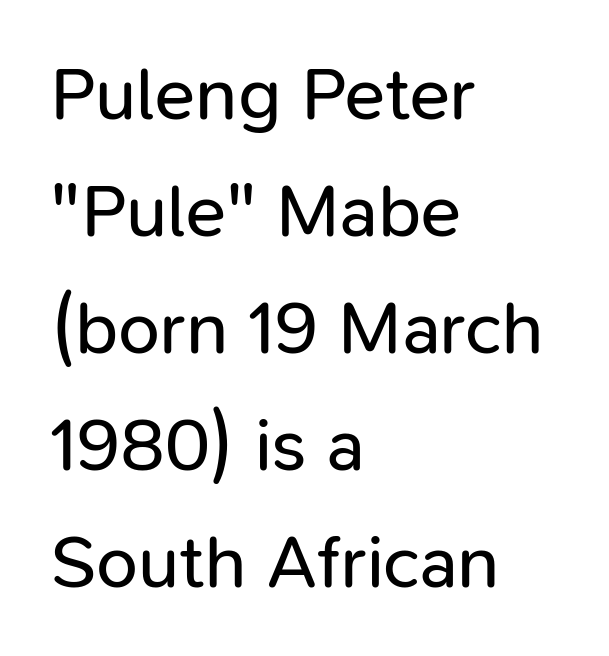
Q: Is the text bold? A: No.
Q: Is the text italic (slanted)? A: No, it is upright.
Q: Is the typeface a serif or a sans-serif typeface? A: Sans-serif.
Q: Is the text underlined? A: No.
Q: How is the paragraph aligned? A: Left-aligned.
Q: Is the spacing between letters normal or unusually wide? A: Normal.
Q: Is the spacing between lines tight, normal or loose? A: Normal.
Q: Width (condensed, normal, or wide)? A: Normal.
Q: Stroke contrast? A: Low.
Q: x-height? A: Medium.
Q: Monospaced? A: No.
